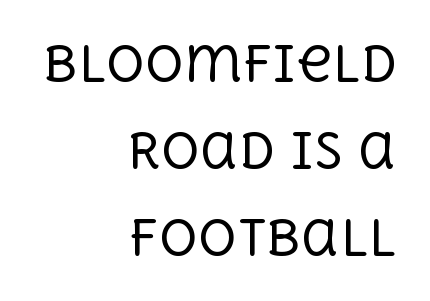
{"serif": "yes", "italic": "no", "bold": "no", "weight": "regular", "width": "normal", "x_height": "large", "monospaced": "no", "underline": "no", "align": "right", "line_spacing_ratio": 1.81, "letter_spacing": "normal", "letter_spacing_em": 0.0, "glyph_px": 48}
